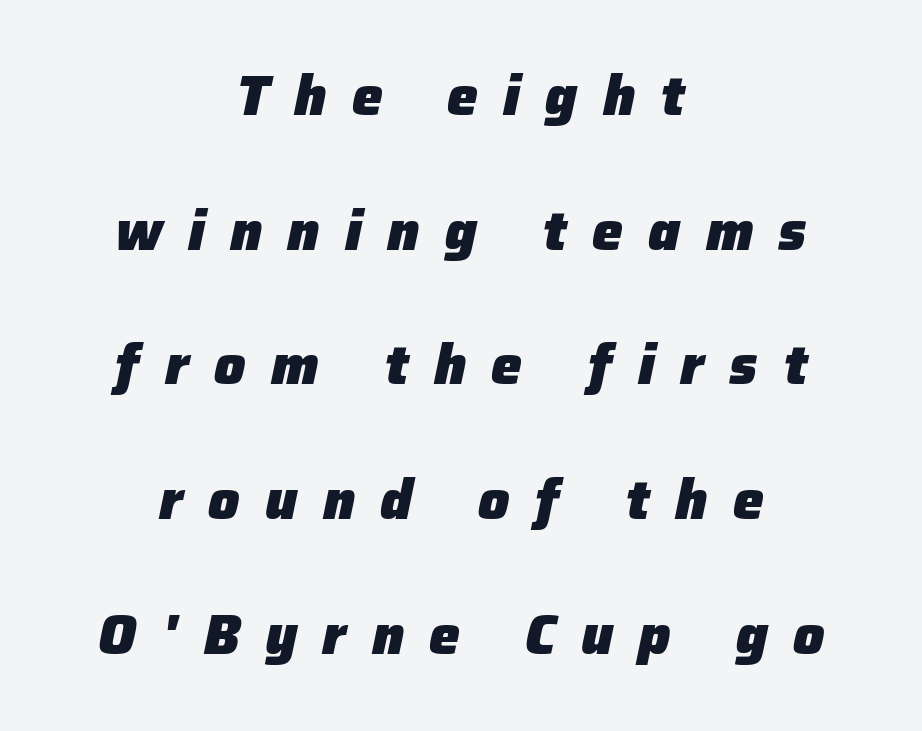
{"italic": "yes", "lean": "right", "slant_degrees": 12, "bold": "yes", "weight": "heavy", "width": "normal", "stroke_contrast": "low", "x_height": "medium", "monospaced": "no", "underline": "no", "align": "center", "line_spacing": "loose", "line_spacing_ratio": 2.45, "letter_spacing": "wide", "letter_spacing_em": 0.46, "glyph_px": 55}
